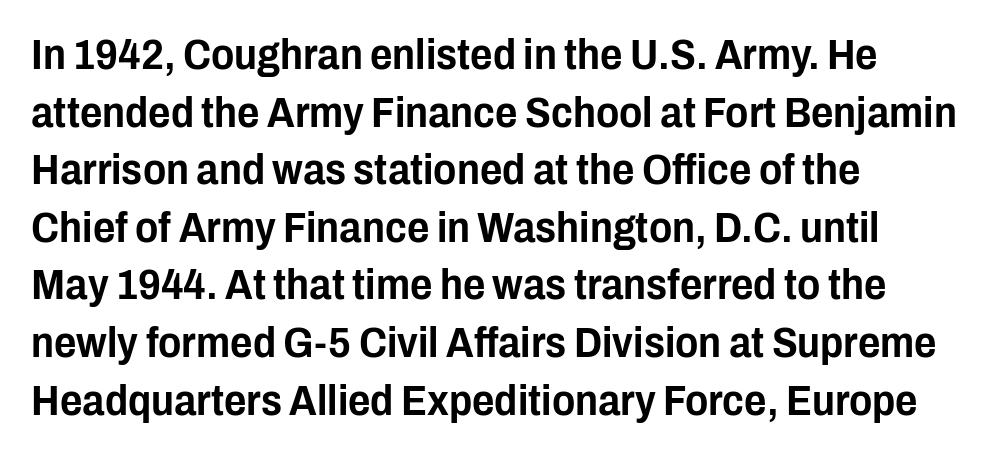
The strip under each line holds only bare page. Whoever set this chose a conventional vertical rhythm. The specimen reads as upright at a glance. The rendering uses natural spacing where letterforms have individual widths.
